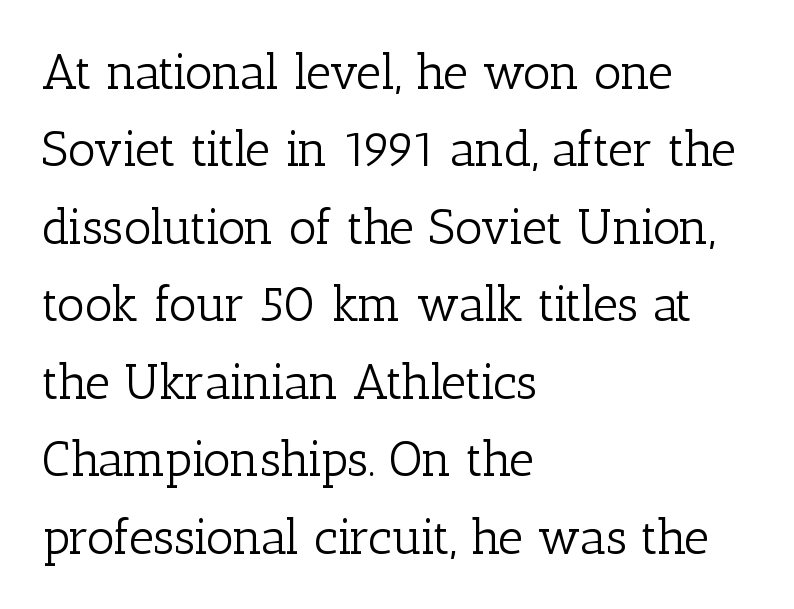
The image shows 49 px light serif type, upright; set left-aligned, normal line spacing (1.58x), normal letter spacing, not underlined; low stroke contrast and a medium x-height.
